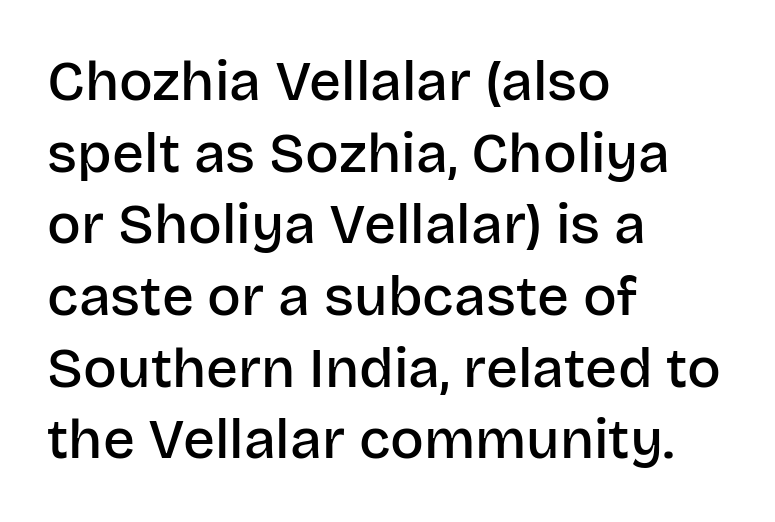
The image shows 56 px semibold sans-serif type, upright; set left-aligned, normal line spacing (1.28x), normal letter spacing, not underlined; low stroke contrast and a large x-height.
